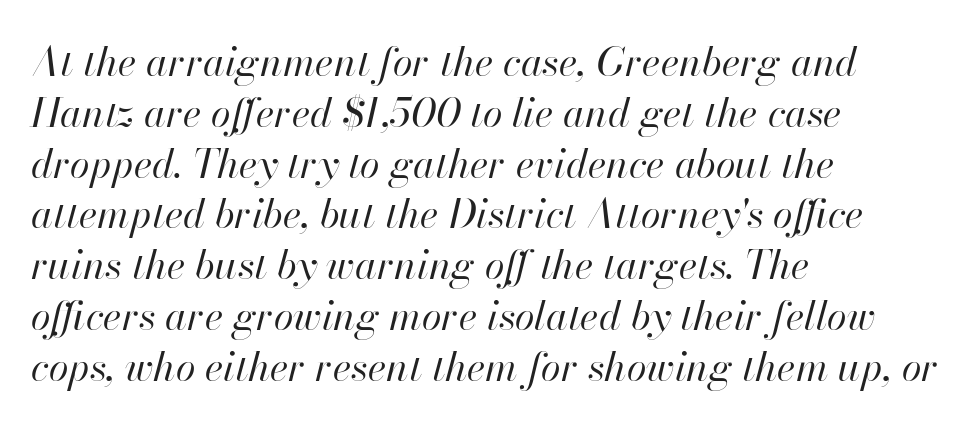
This sample has the flowing, uneven cadence of proportional lettering. In terms of leading, this rendering sits right in the middle. Left-aligned paragraph, ragged on the right. Compared with ordinary roman type, these characters are visibly tilted. Stem width sits at or under what a default text font uses. The passage shown has conventional tracking throughout.
